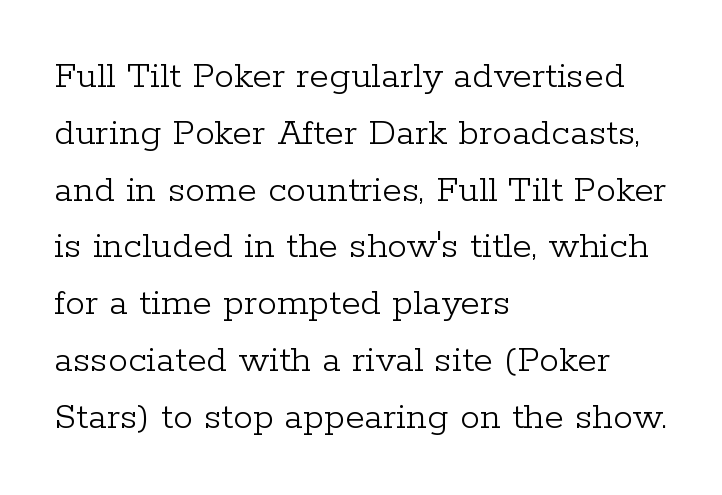
Q: Is the text bold? A: No.
Q: Is the text italic (slanted)? A: No, it is upright.
Q: Is the typeface a serif or a sans-serif typeface? A: Serif.
Q: Is the text underlined? A: No.
Q: How is the paragraph aligned? A: Left-aligned.
Q: Is the spacing between letters normal or unusually wide? A: Normal.
Q: Is the spacing between lines tight, normal or loose? A: Normal.
Q: Width (condensed, normal, or wide)? A: Normal.
Q: Stroke contrast? A: Low.
Q: x-height? A: Medium.
Q: Monospaced? A: No.
